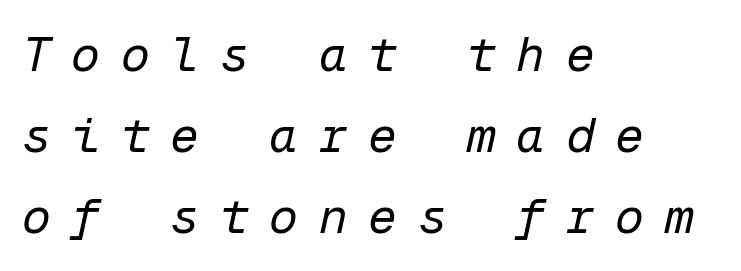
{"italic": "yes", "lean": "right", "slant_degrees": 12, "bold": "no", "weight": "regular", "width": "normal", "stroke_contrast": "low", "x_height": "medium", "monospaced": "yes", "underline": "no", "align": "left", "line_spacing": "normal", "line_spacing_ratio": 1.69, "letter_spacing": "wide", "letter_spacing_em": 0.43, "glyph_px": 48}
